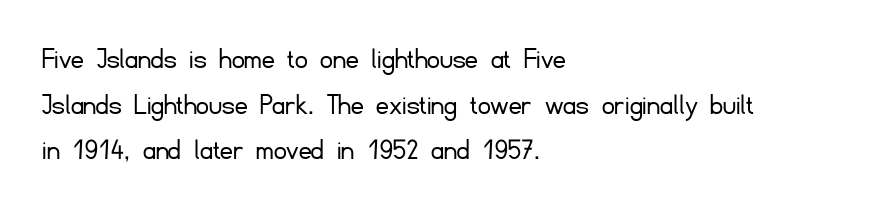
The image shows 31 px light sans-serif type, upright; set left-aligned, normal line spacing (1.47x), normal letter spacing, not underlined; low stroke contrast and a small x-height.
